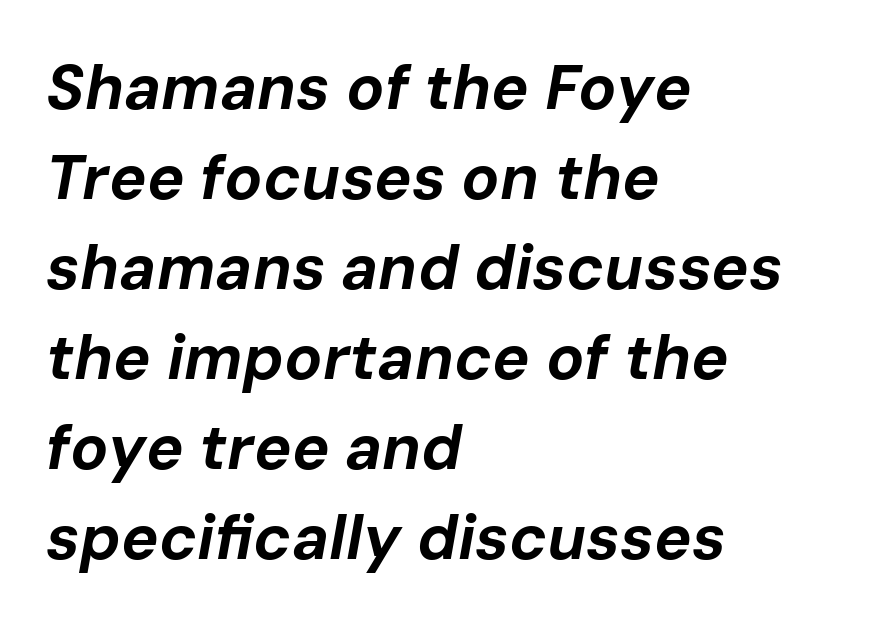
The image shows 63 px bold type, italic (leaning right); set left-aligned, normal line spacing (1.43x), normal letter spacing, not underlined; low stroke contrast and a medium x-height.
